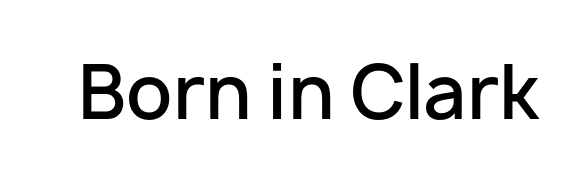
Unlike italic type, these characters show no tilt at all. Looks like regular typesetting: each glyph gets only the width it needs. Type style note: lacks serifs. Characters follow at the spacing the type designer built in. Only glyphs here, with clear space below each row.
